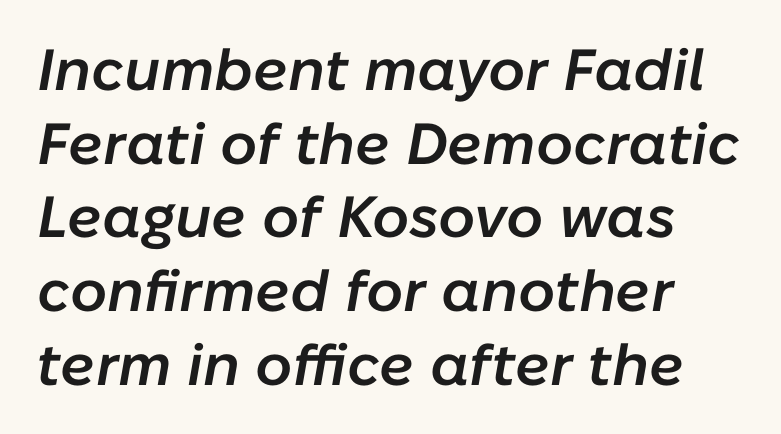
Is the type slanted? Yes — the strokes lean at a clear angle. Check the space under the baseline: it is left empty. The strokes are fattened partway — semibold, not bold. This sample keeps an unexceptional amount of space between lines. This sample has the flowing, uneven cadence of proportional lettering.
